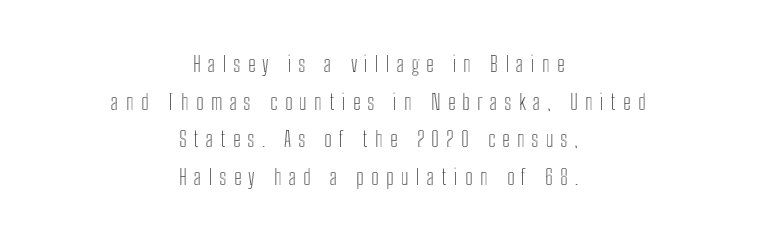
Posture: vertical. The rendering inserts visible extra space after every character. Typeset on center — no edge is straight. This rendering features lettering with no underline.
